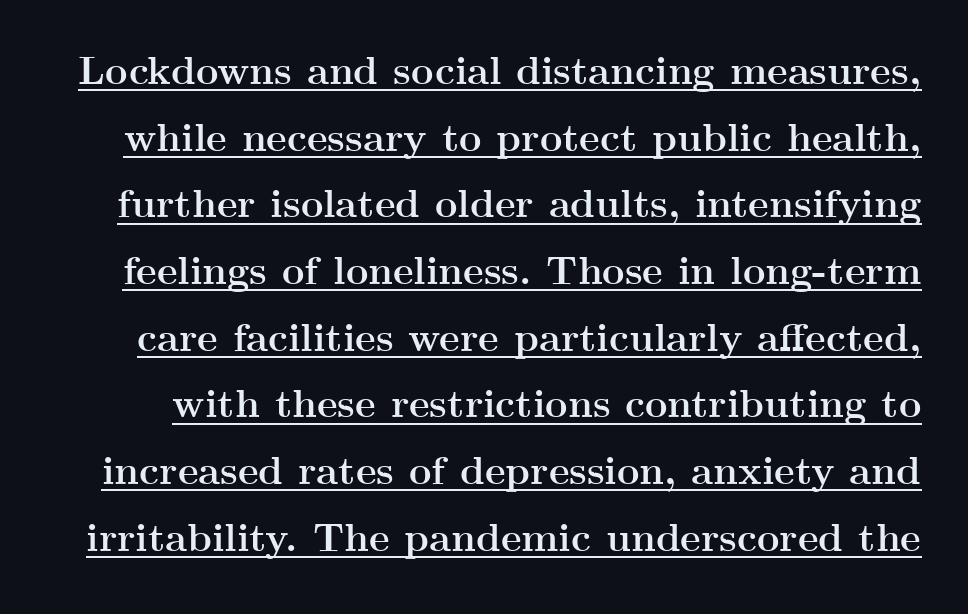
The image shows 39 px semibold, wide serif type, upright; set line spacing 1.71x, normal letter spacing, underlined; medium stroke contrast and a small x-height.
